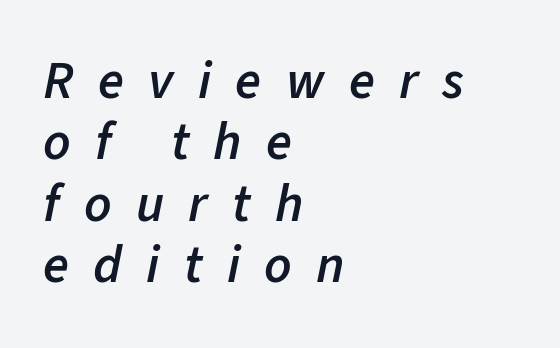
Reading down the block, your eye returns to a fixed left position each line. Clear beneath every line of the passage. What weight is shown? A semibold, between regular and bold. Is this a fixed-width face? No — the glyphs have proportional, varying widths. The whole block is typeset with a tilt. Short note: letters widely spaced.
